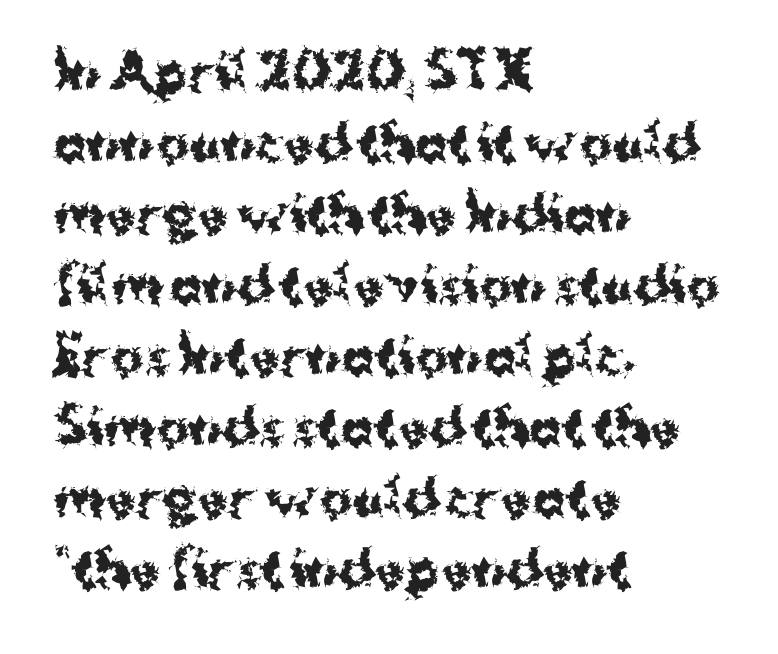
Q: Is the text bold? A: Yes.
Q: Is the text italic (slanted)? A: No, it is upright.
Q: Is the typeface a serif or a sans-serif typeface? A: Sans-serif.
Q: Is the text underlined? A: No.
Q: How is the paragraph aligned? A: Left-aligned.
Q: Is the spacing between letters normal or unusually wide? A: Normal.
Q: Is the spacing between lines tight, normal or loose? A: Normal.
Q: Width (condensed, normal, or wide)? A: Normal.
Q: Stroke contrast? A: Medium.
Q: x-height? A: Medium.
Q: Monospaced? A: No.
